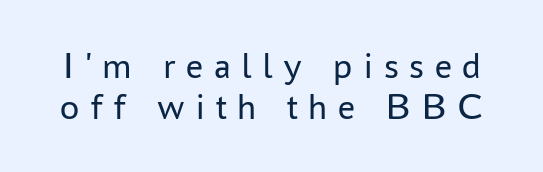
{"serif": "no", "italic": "no", "bold": "no", "weight": "regular", "width": "normal", "stroke_contrast": "low", "x_height": "medium", "monospaced": "no", "underline": "no", "line_spacing": "tight", "line_spacing_ratio": 1.07, "letter_spacing": "wide", "letter_spacing_em": 0.28, "glyph_px": 38}
